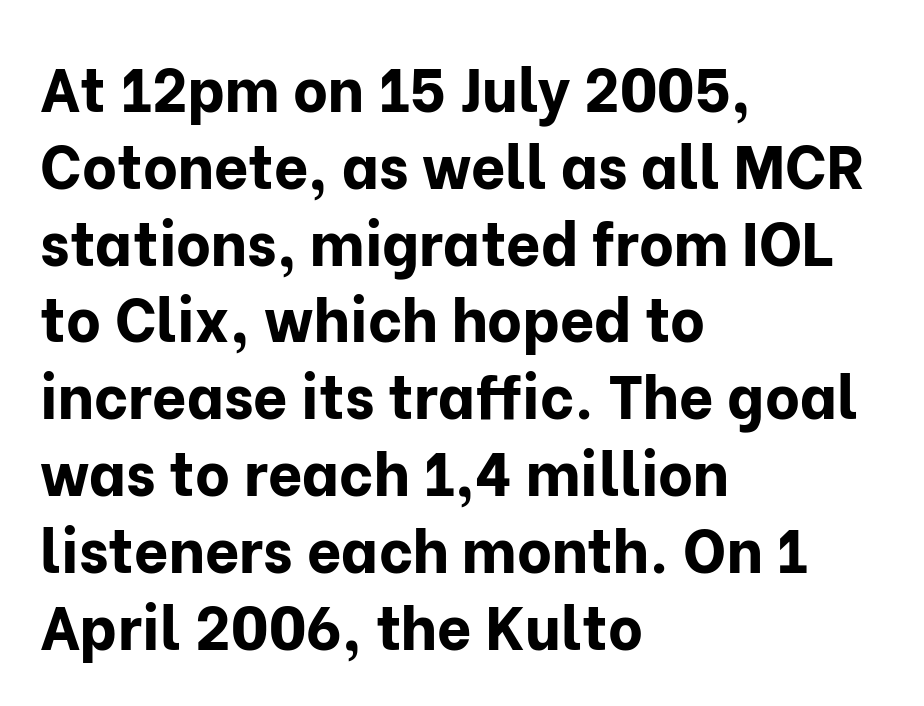
Q: Is the text bold? A: Yes.
Q: Is the text italic (slanted)? A: No, it is upright.
Q: Is the typeface a serif or a sans-serif typeface? A: Sans-serif.
Q: Is the text underlined? A: No.
Q: How is the paragraph aligned? A: Left-aligned.
Q: Is the spacing between letters normal or unusually wide? A: Normal.
Q: Is the spacing between lines tight, normal or loose? A: Normal.
Q: Width (condensed, normal, or wide)? A: Normal.
Q: Stroke contrast? A: Low.
Q: x-height? A: Medium.
Q: Monospaced? A: No.
